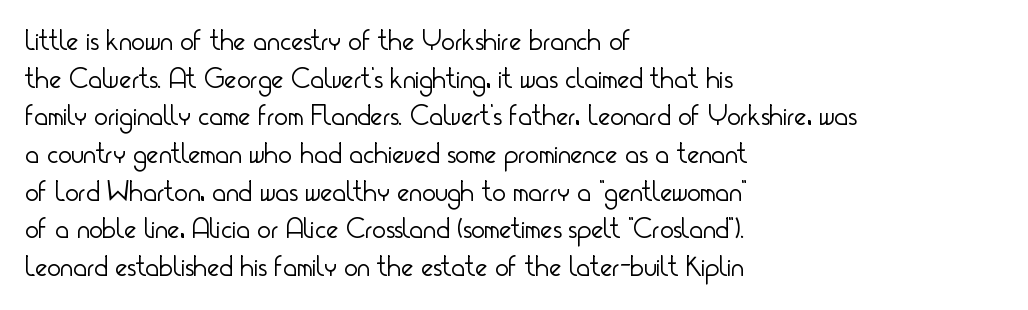
Does the leading feel generous? No, just average. The paragraph has a hard left edge and a soft right edge. Observe the ordinary spacing: letters are neighbours, not strangers. The zone under the glyphs is completely vacant.
